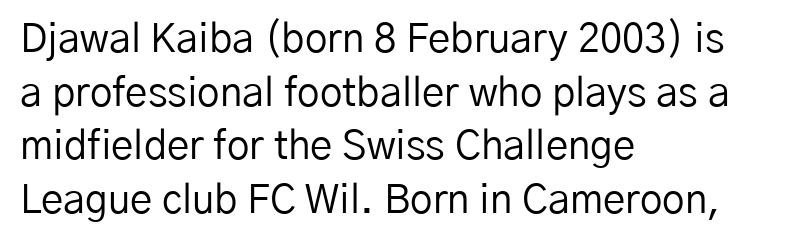
Q: Is the text bold? A: No.
Q: Is the text italic (slanted)? A: No, it is upright.
Q: Is the typeface a serif or a sans-serif typeface? A: Sans-serif.
Q: Is the text underlined? A: No.
Q: How is the paragraph aligned? A: Left-aligned.
Q: Is the spacing between letters normal or unusually wide? A: Normal.
Q: Is the spacing between lines tight, normal or loose? A: Normal.
Q: Width (condensed, normal, or wide)? A: Normal.
Q: Stroke contrast? A: Low.
Q: x-height? A: Medium.
Q: Monospaced? A: No.
